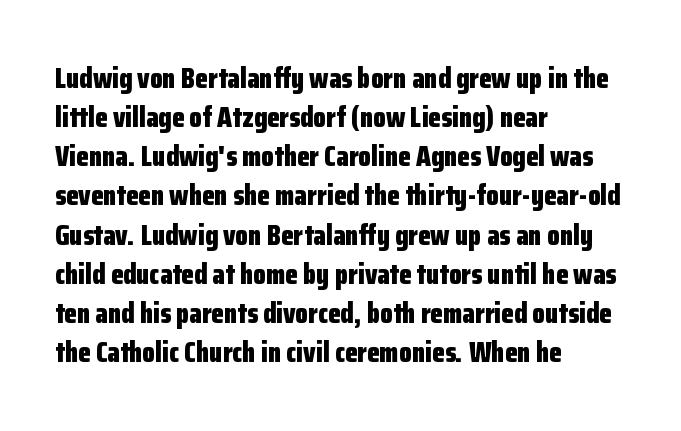
The image shows 29 px bold, condensed sans-serif type, upright; set left-aligned, normal line spacing (1.35x), normal letter spacing, not underlined; low stroke contrast and a medium x-height.
